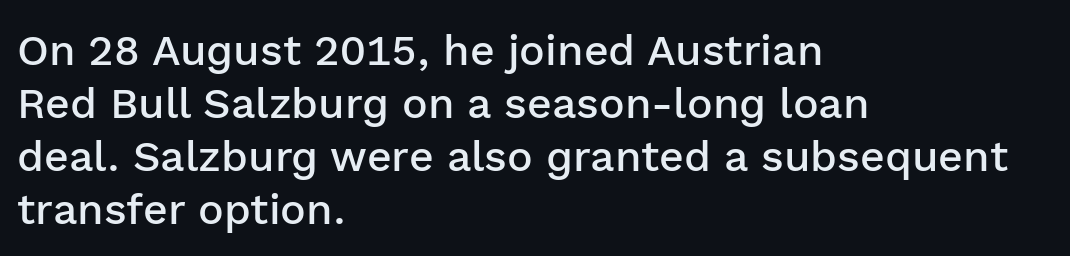
{"serif": "no", "italic": "no", "bold": "semi", "weight": "semibold", "width": "normal", "stroke_contrast": "low", "x_height": "medium", "monospaced": "no", "underline": "no", "align": "left", "line_spacing_ratio": 1.23, "letter_spacing": "normal", "letter_spacing_em": 0.0, "glyph_px": 43}
